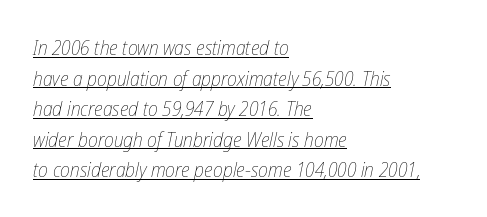
{"italic": "yes", "lean": "right", "slant_degrees": 12, "bold": "no", "underline": "yes", "align": "left", "line_spacing": "normal", "line_spacing_ratio": 1.53, "letter_spacing": "normal", "letter_spacing_em": 0.0, "glyph_px": 20}
